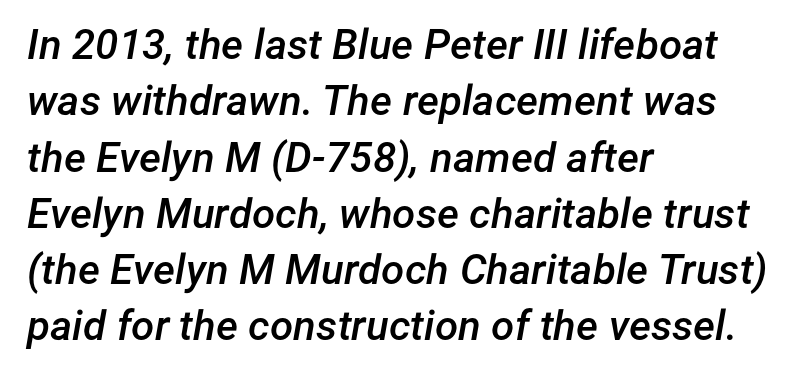
{"italic": "yes", "lean": "right", "slant_degrees": 12, "bold": "semi", "weight": "semibold", "width": "normal", "stroke_contrast": "low", "x_height": "medium", "monospaced": "no", "underline": "no", "align": "left", "line_spacing": "normal", "line_spacing_ratio": 1.34, "letter_spacing": "normal", "letter_spacing_em": 0.0, "glyph_px": 42}
